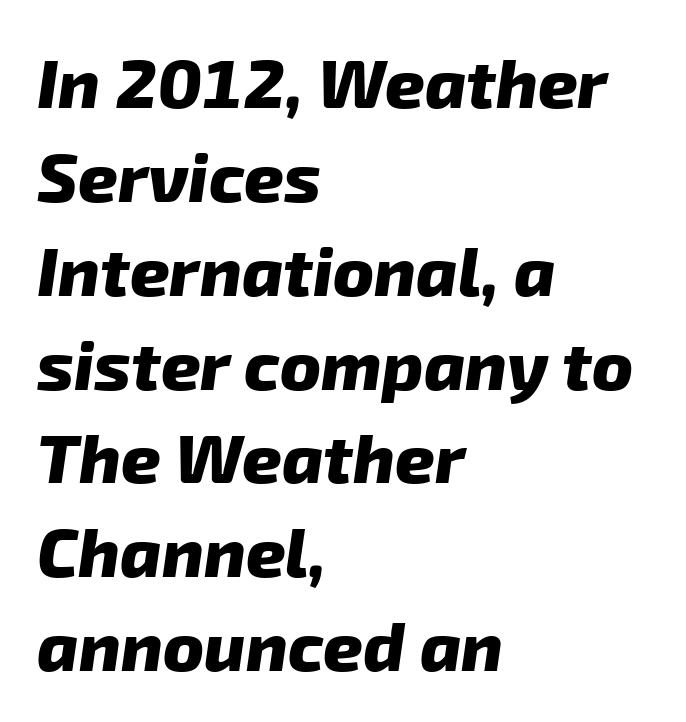
How heavy is the stroke? Heavy — this is a bold. The paragraph has a hard left edge and a soft right edge. The string is rendered with underlining switched off. Nothing sits at the stroke ends, so this counts as sans-serif.
